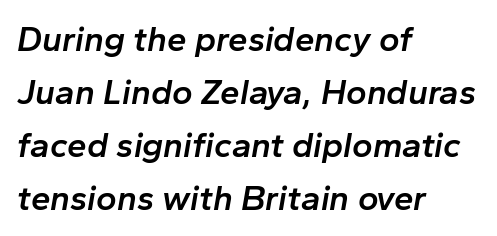
Q: Is the text bold? A: Semi-bold.
Q: Is the text italic (slanted)? A: Yes, it leans right by about 10 degrees.
Q: Is the text underlined? A: No.
Q: How is the paragraph aligned? A: Left-aligned.
Q: Is the spacing between letters normal or unusually wide? A: Normal.
Q: Is the spacing between lines tight, normal or loose? A: Normal.
Q: Width (condensed, normal, or wide)? A: Normal.
Q: Stroke contrast? A: Low.
Q: x-height? A: Medium.
Q: Monospaced? A: No.
